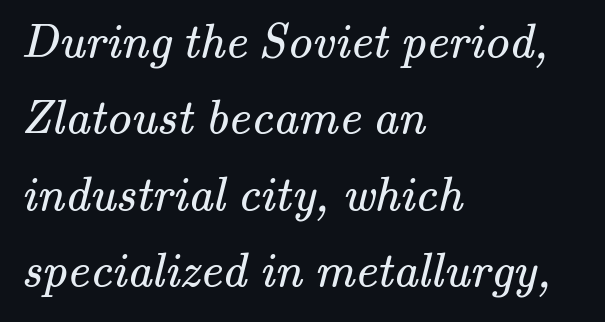
The image shows 49 px regular-weight serif type; set left-aligned, normal line spacing (1.56x), normal letter spacing, not underlined; medium stroke contrast and a small x-height.
